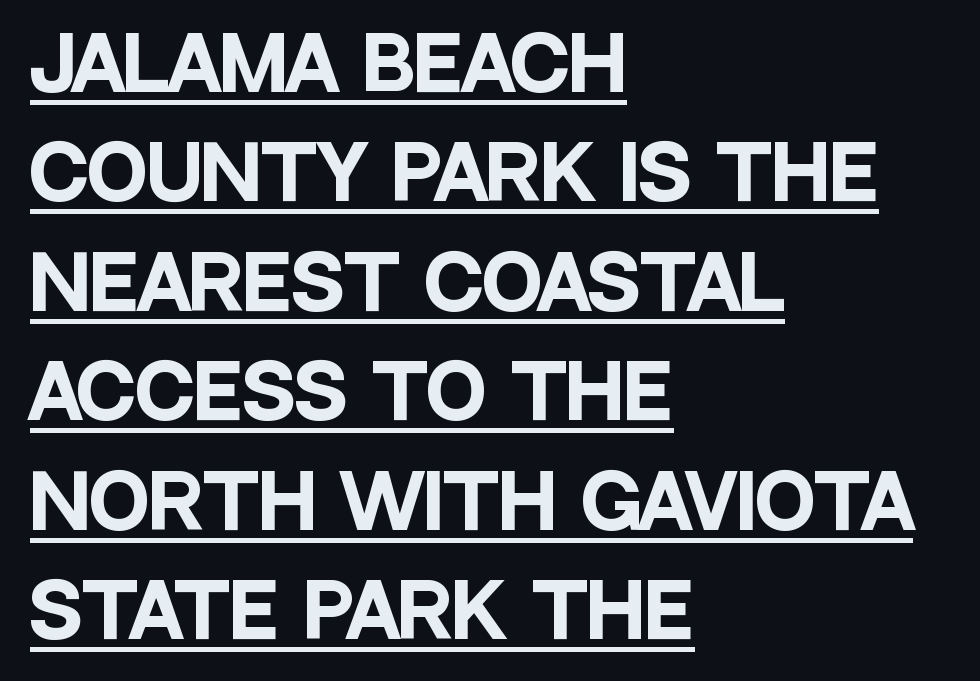
The image shows 73 px heavy, condensed sans-serif type, upright; set left-aligned, normal line spacing (1.5x), normal letter spacing, underlined; low stroke contrast and a large x-height.
